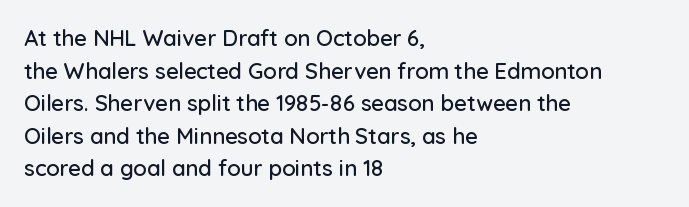
The string is rendered with underlining switched off. Successive baselines arrive at the customary interval. The paragraph shown leans on its left margin. Do the letters lean? They stand straight. The passage shown has conventional tracking throughout.
